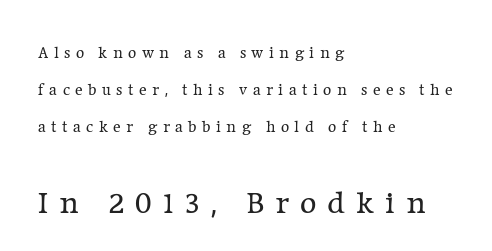
Q: Is the text bold? A: No.
Q: Is the text italic (slanted)? A: No, it is upright.
Q: Is the typeface a serif or a sans-serif typeface? A: Serif.
Q: Is the text underlined? A: No.
Q: How is the paragraph aligned? A: Left-aligned.
Q: Is the spacing between letters normal or unusually wide? A: Unusually wide.
Q: Is the spacing between lines tight, normal or loose? A: Loose.
Q: Which block of text is set in a larger size, the first (top) or the second (bottom)? A: The second (bottom) one.
Q: Width (condensed, normal, or wide)? A: Normal.
Q: Stroke contrast? A: Low.
Q: x-height? A: Medium.
Q: Monospaced? A: No.
